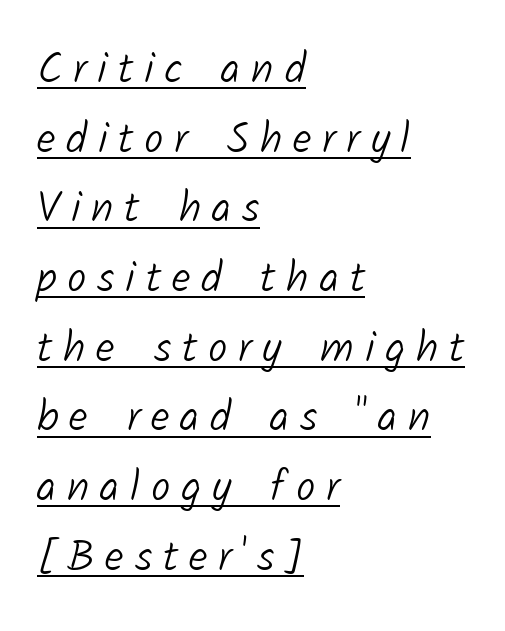
{"serif": "no", "bold": "no", "weight": "light", "width": "normal", "stroke_contrast": "low", "x_height": "medium", "monospaced": "no", "underline": "yes", "align": "left", "line_spacing": "normal", "line_spacing_ratio": 1.62, "letter_spacing": "wide", "letter_spacing_em": 0.25, "glyph_px": 43}
